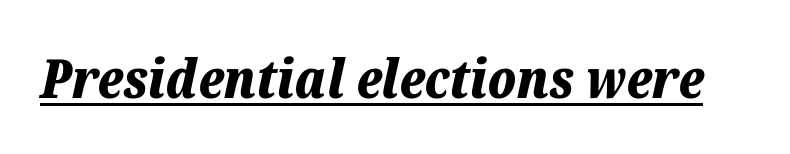
Q: Is the text bold? A: Yes.
Q: Is the text italic (slanted)? A: Yes, it leans right by about 12 degrees.
Q: Is the text underlined? A: Yes.
Q: Is the spacing between letters normal or unusually wide? A: Normal.
Q: Width (condensed, normal, or wide)? A: Normal.
Q: Stroke contrast? A: Low.
Q: x-height? A: Medium.
Q: Monospaced? A: No.
